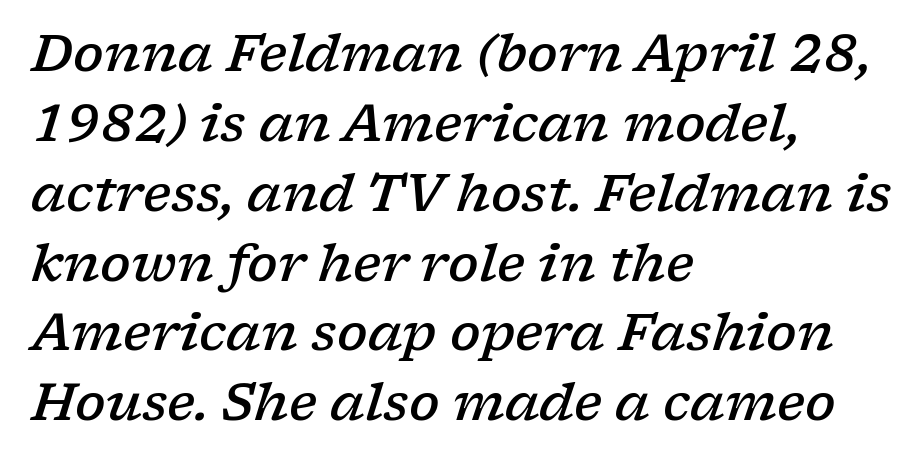
Q: Is the text bold? A: Semi-bold.
Q: Is the text italic (slanted)? A: Yes, it leans right by about 17 degrees.
Q: Is the typeface a serif or a sans-serif typeface? A: Serif.
Q: Is the text underlined? A: No.
Q: How is the paragraph aligned? A: Left-aligned.
Q: Is the spacing between letters normal or unusually wide? A: Normal.
Q: Is the spacing between lines tight, normal or loose? A: Normal.
Q: Width (condensed, normal, or wide)? A: Wide.
Q: Stroke contrast? A: Low.
Q: x-height? A: Medium.
Q: Monospaced? A: No.
